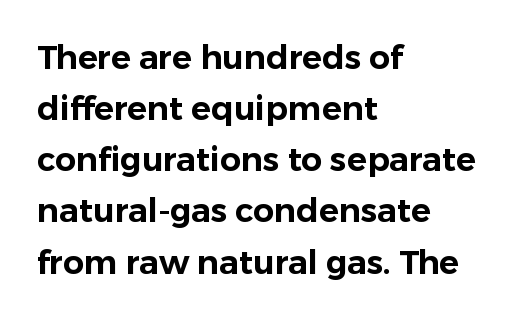
{"serif": "no", "italic": "no", "width": "normal", "stroke_contrast": "low", "x_height": "medium", "monospaced": "no", "underline": "no", "align": "left", "line_spacing": "normal", "line_spacing_ratio": 1.55, "letter_spacing": "normal", "letter_spacing_em": 0.0, "glyph_px": 33}
